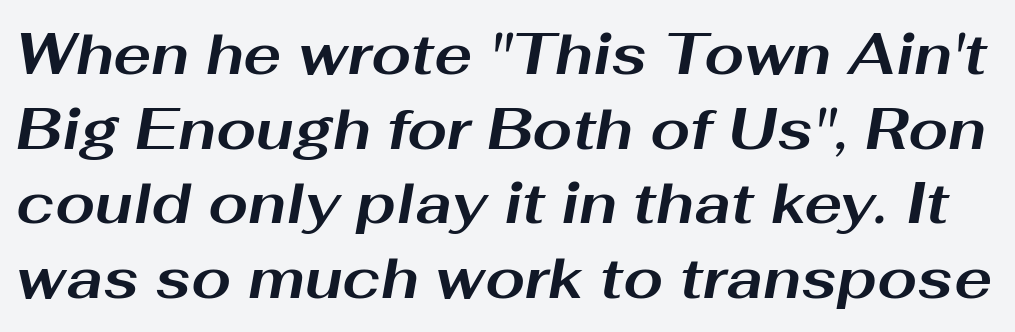
Q: Is the text bold? A: Yes.
Q: Is the text italic (slanted)? A: Yes, it leans right by about 10 degrees.
Q: Is the text underlined? A: No.
Q: Is the spacing between letters normal or unusually wide? A: Normal.
Q: Is the spacing between lines tight, normal or loose? A: Normal.
Q: Width (condensed, normal, or wide)? A: Wide.
Q: Stroke contrast? A: Medium.
Q: x-height? A: Medium.
Q: Monospaced? A: No.
